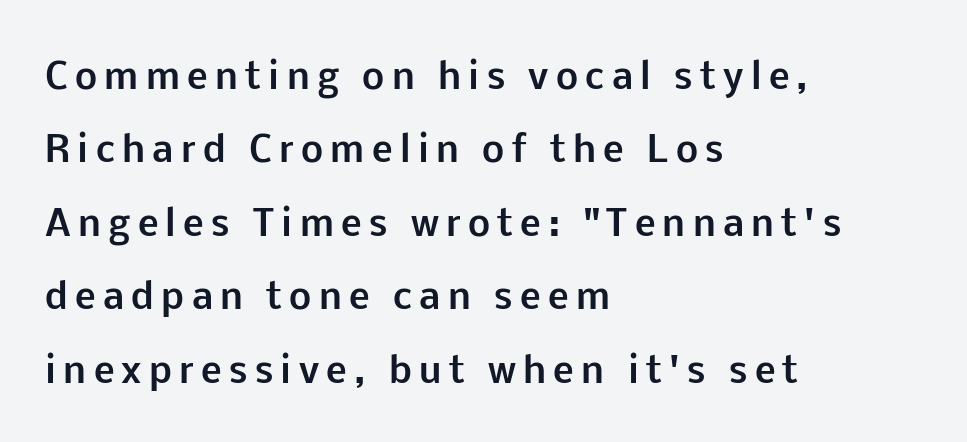
The image shows 35 px bold sans-serif type, upright; set left-aligned, loose line spacing (2.1x), unusually wide letter spacing (+0.21 em), not underlined; low stroke contrast and a medium x-height.
